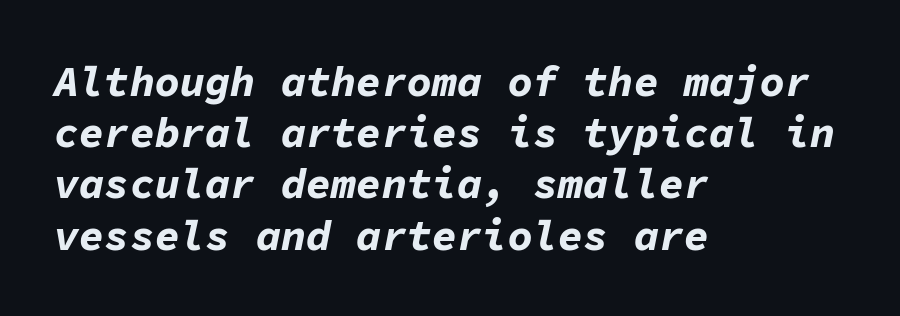
Q: Is the text bold? A: Yes.
Q: Is the text italic (slanted)? A: Yes, it leans right by about 11 degrees.
Q: Is the text underlined? A: No.
Q: How is the paragraph aligned? A: Left-aligned.
Q: Is the spacing between letters normal or unusually wide? A: Normal.
Q: Width (condensed, normal, or wide)? A: Normal.
Q: Stroke contrast? A: Low.
Q: x-height? A: Medium.
Q: Monospaced? A: Yes.
